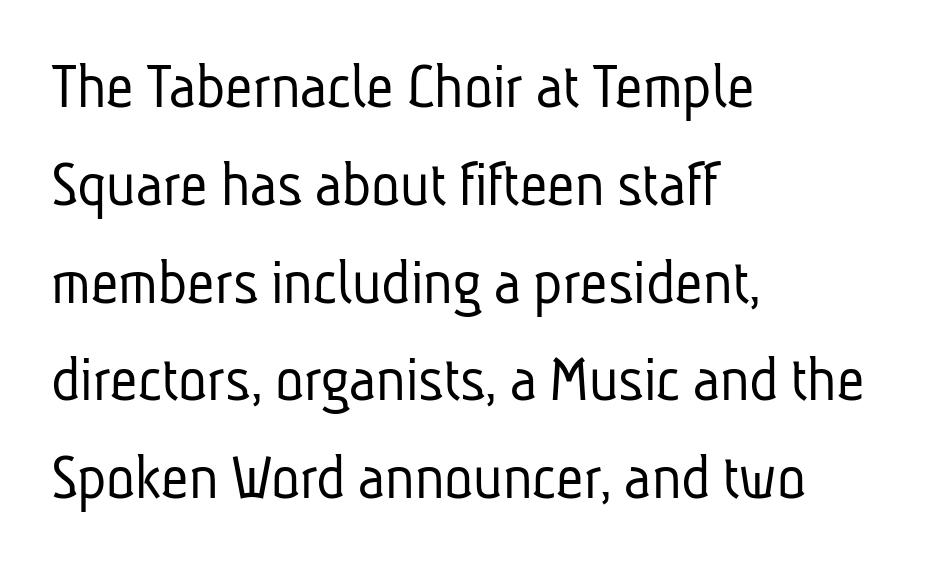
Q: Is the text bold? A: No.
Q: Is the typeface a serif or a sans-serif typeface? A: Sans-serif.
Q: Is the text underlined? A: No.
Q: How is the paragraph aligned? A: Left-aligned.
Q: Is the spacing between letters normal or unusually wide? A: Normal.
Q: Is the spacing between lines tight, normal or loose? A: Normal.
Q: Width (condensed, normal, or wide)? A: Condensed.
Q: Stroke contrast? A: Low.
Q: x-height? A: Medium.
Q: Monospaced? A: No.
